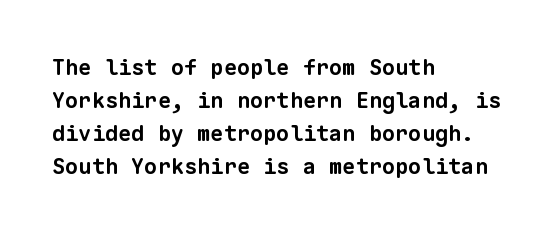
{"bold": "yes", "underline": "no", "align": "left", "line_spacing": "normal", "line_spacing_ratio": 1.5, "letter_spacing": "normal", "letter_spacing_em": 0.0, "glyph_px": 22}
